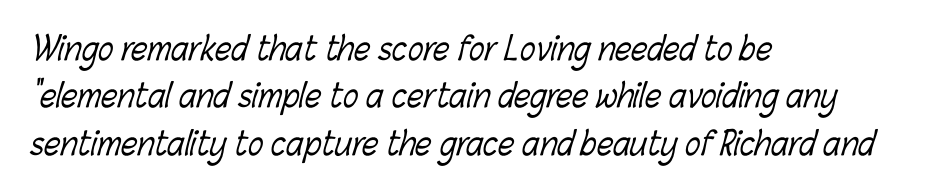
{"bold": "no", "weight": "light", "width": "condensed", "stroke_contrast": "low", "x_height": "medium", "monospaced": "no", "underline": "no", "align": "left", "line_spacing": "normal", "line_spacing_ratio": 1.48, "letter_spacing": "normal", "letter_spacing_em": 0.0, "glyph_px": 32}
